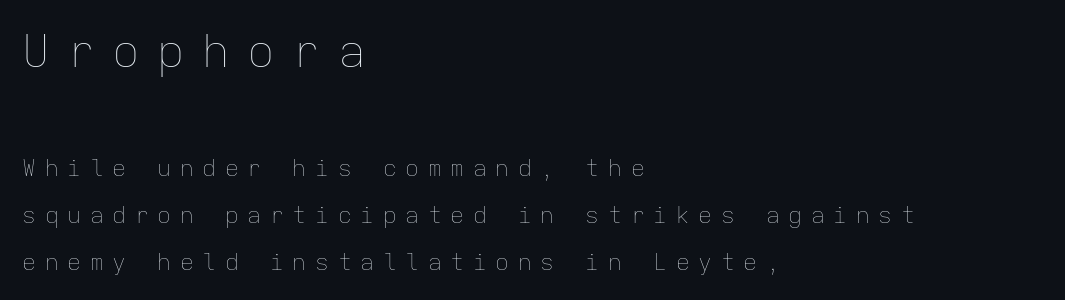
Q: Is the text bold? A: No.
Q: Is the text italic (slanted)? A: No, it is upright.
Q: Is the text underlined? A: No.
Q: How is the paragraph aligned? A: Left-aligned.
Q: Is the spacing between letters normal or unusually wide? A: Unusually wide.
Q: Is the spacing between lines tight, normal or loose? A: Loose.
Q: Which block of text is set in a larger size, the first (top) or the second (bottom)? A: The first (top) one.
Q: Width (condensed, normal, or wide)? A: Normal.
Q: Stroke contrast? A: Low.
Q: x-height? A: Medium.
Q: Monospaced? A: Yes.
